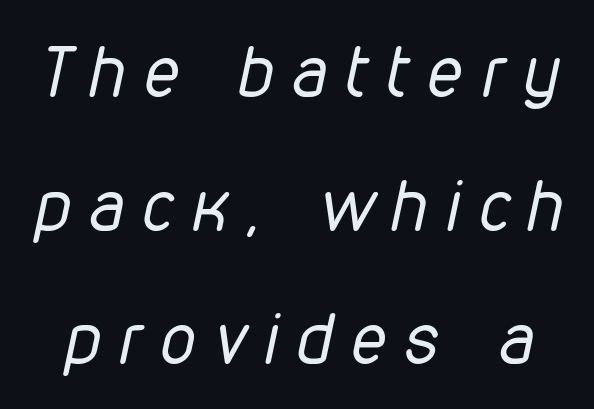
Nothing heavy about these letters — not bold at all. Do the characters align in a grid? No, the font is proportional. This sample uses an oblique cut, with every glyph tilted off the vertical. If you measured baseline to baseline, you'd find a long distance. Loose tracking; the words dissolve into strings of separated letters.
